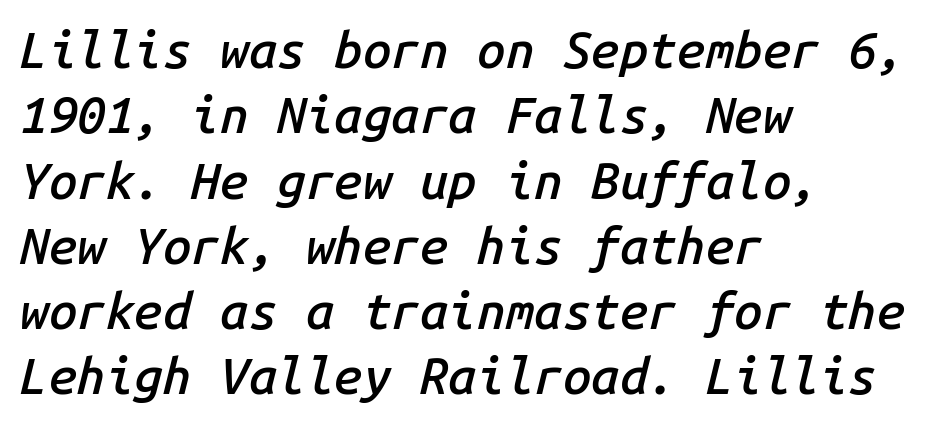
The rendering uses typewriter-style spacing with identical character cells. These lines carry some extra weight — a demibold, not a full bold. The setting favours the left margin, as ordinary paragraphs usually do. The face used here is rendered with its standard letterfit. The block of text has a typical density, with ordinary space between rows. The baseline area is clear.
